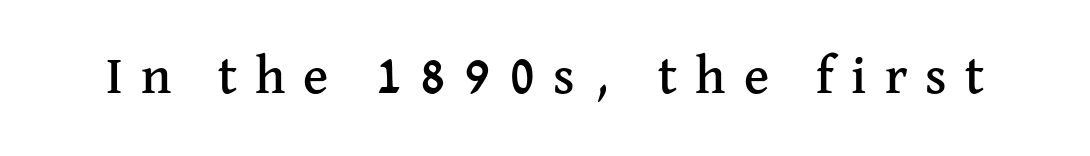
Typographically, this falls in the serif category. The face used here is rendered with a markedly widened letterfit. Check the space under the baseline: it is left empty. The lettering stays uniformly vertical, giving the passage a roman look.
